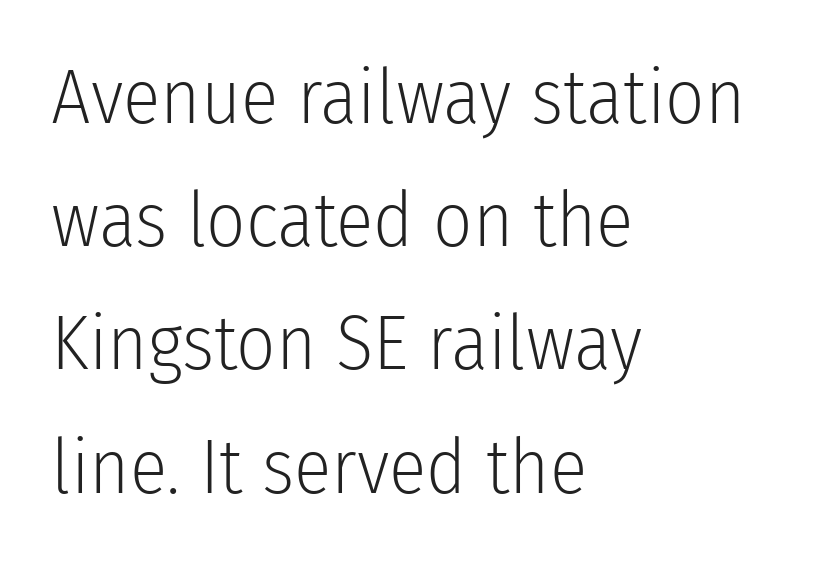
It's the straight-up-and-down kind of type. On a weight scale, this lands at 450 or below. What kind of face is this? One without serifs — a sans. The lines sit at an ordinary, default distance from one another. How are the letters spaced? Ordinarily, with no added tracking. The strip under each line holds only bare page.
